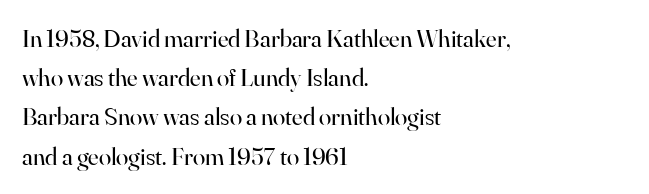
The image shows 25 px text type, upright; set left-aligned, normal line spacing (1.57x), normal letter spacing, not underlined.
